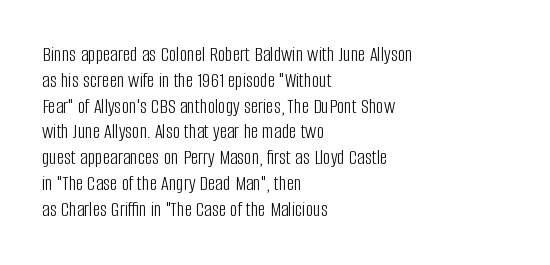
Visually the block forms a straight wall on the left and a jagged coastline on the right. This sample uses plain, unmodified letter spacing. The face looks like a standard text weight, possibly lighter. Check under the words: just untouched page. Does the lettering tilt? It doesn't — this is upright.
